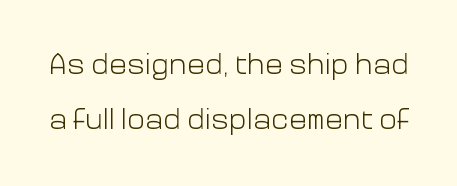
Serifs: no, the terminals of the letterforms are clean. Clear beneath every line of the passage. When letters stand straight like this, we call the style roman or upright. Character widths vary here, with narrow letters taking less room than wide ones. Between one letter and the next there's only the usual sliver of space. The face looks like a standard text weight, possibly lighter.
